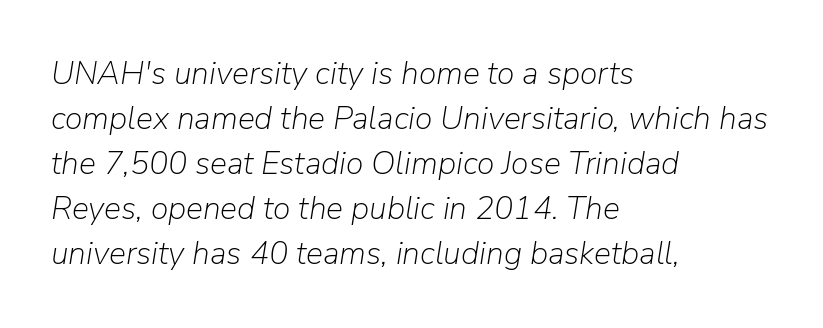
Stroke thickness stays within the range of a standard reading face or lighter. When letters slant like this, we call the style italic. You could not count columns in this text — the font is proportionally spaced. Underlining? Definitely not there. This rendering leaves character spacing at its baseline value. These lines stack with their left ends in a neat column.
